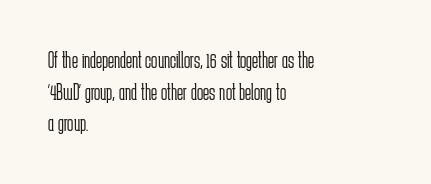
Q: Is the text bold? A: No.
Q: Is the text italic (slanted)? A: No, it is upright.
Q: Is the text underlined? A: No.
Q: How is the paragraph aligned? A: Left-aligned.
Q: Is the spacing between letters normal or unusually wide? A: Normal.
Q: Is the spacing between lines tight, normal or loose? A: Normal.
